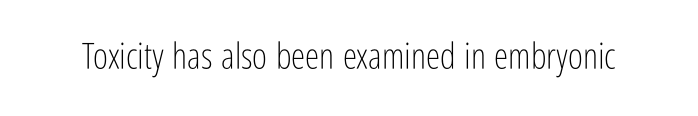
Q: Is the text bold? A: No.
Q: Is the text italic (slanted)? A: No, it is upright.
Q: Is the typeface a serif or a sans-serif typeface? A: Sans-serif.
Q: Is the text underlined? A: No.
Q: Is the spacing between letters normal or unusually wide? A: Normal.
Q: Width (condensed, normal, or wide)? A: Condensed.
Q: Stroke contrast? A: Low.
Q: x-height? A: Medium.
Q: Monospaced? A: No.
